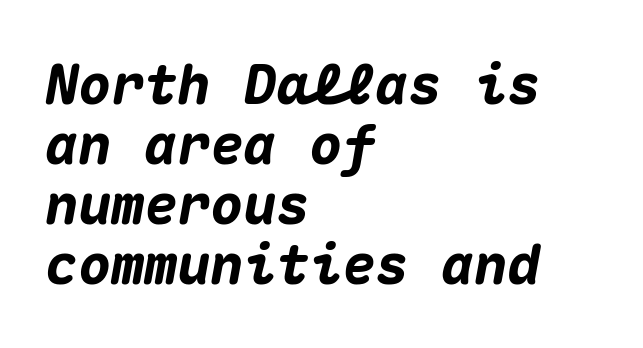
Underline: absent. Which margin do the lines hug? The left one — the right edge is uneven. What stands out about the letter spacing? Nothing — it is the standard amount. Emphasis by weight is at full strength: bold. If you drew a line through each stem, it would be angled.
